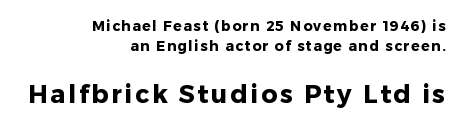
Typesetter's note — lower block bumped up in size, upper block left smaller. These lines are set flush right with a ragged left edge. Whoever set this chose a conventional vertical rhythm. The lettering holds an erect, upright posture throughout. The space directly below the letters is spotless. Pretty heavy lettering here — definitely bold.
